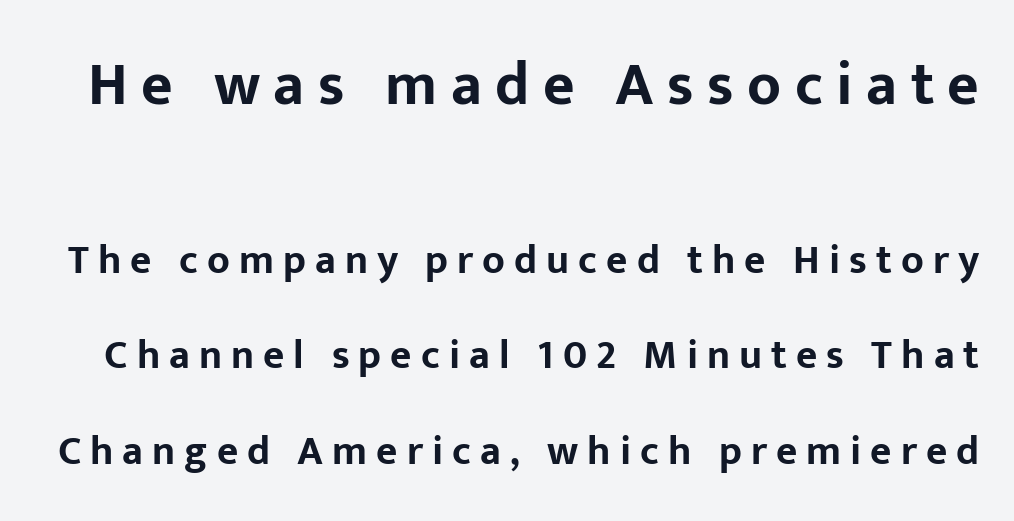
Q: Is the text bold? A: Yes.
Q: Is the text italic (slanted)? A: No, it is upright.
Q: Is the typeface a serif or a sans-serif typeface? A: Sans-serif.
Q: Is the text underlined? A: No.
Q: Is the spacing between letters normal or unusually wide? A: Unusually wide.
Q: Is the spacing between lines tight, normal or loose? A: Loose.
Q: Which block of text is set in a larger size, the first (top) or the second (bottom)? A: The first (top) one.
Q: Width (condensed, normal, or wide)? A: Normal.
Q: Stroke contrast? A: Low.
Q: x-height? A: Medium.
Q: Monospaced? A: No.
